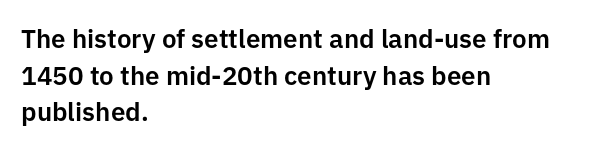
The image shows 26 px text type, upright; set left-aligned, normal line spacing (1.41x), normal letter spacing, not underlined.
